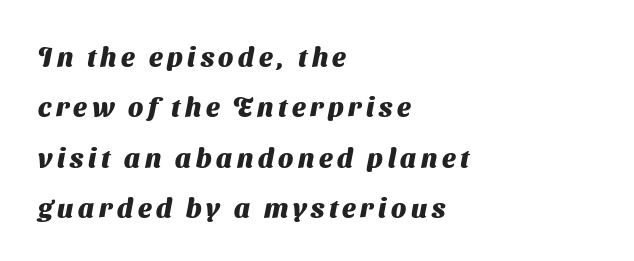
{"bold": "yes", "underline": "no", "align": "left", "line_spacing_ratio": 1.87, "glyph_px": 27}
